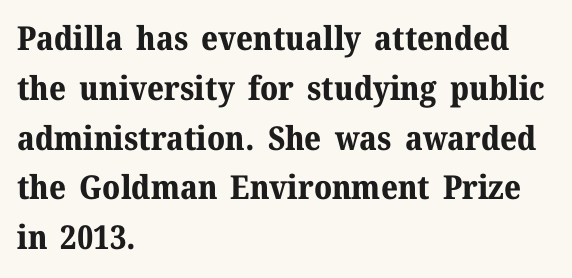
Q: Is the text bold? A: Yes.
Q: Is the text italic (slanted)? A: No, it is upright.
Q: Is the typeface a serif or a sans-serif typeface? A: Serif.
Q: Is the text underlined? A: No.
Q: How is the paragraph aligned? A: Left-aligned.
Q: Is the spacing between letters normal or unusually wide? A: Normal.
Q: Is the spacing between lines tight, normal or loose? A: Normal.
Q: Width (condensed, normal, or wide)? A: Normal.
Q: Stroke contrast? A: Medium.
Q: x-height? A: Medium.
Q: Monospaced? A: No.
